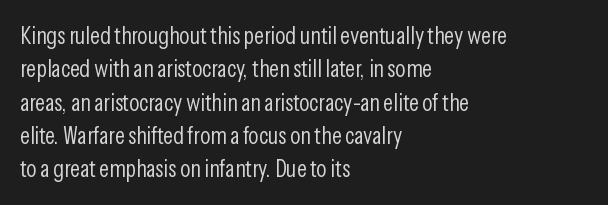
The image shows 24 px text type, upright; set left-aligned, normal line spacing (1.39x), normal letter spacing, not underlined.
